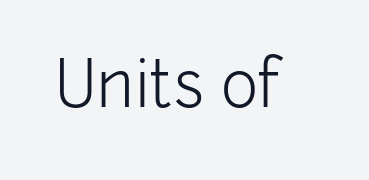
A typesetter would call this zero additional tracking. Note the varied advance widths — an 'i' is clearly narrower than an 'm'. This sample uses a sans-serif face. Is the stroke heavy? The answer is a plain regular-or-lighter. Check under the words: just untouched page.
